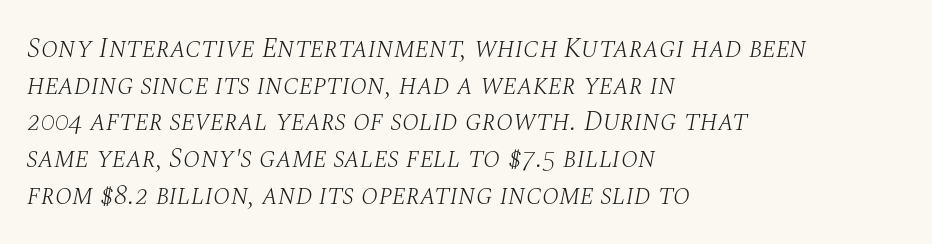
{"serif": "yes", "italic": "yes", "lean": "right", "slant_degrees": 10, "bold": "no", "weight": "light", "width": "normal", "stroke_contrast": "medium", "x_height": "large", "monospaced": "no", "underline": "no", "align": "left", "line_spacing": "normal", "line_spacing_ratio": 1.31, "letter_spacing": "normal", "letter_spacing_em": 0.0, "glyph_px": 28}
